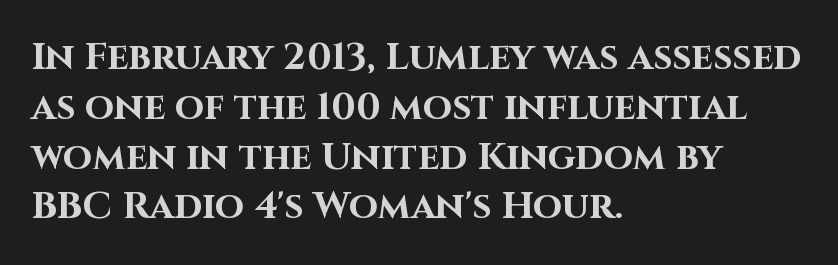
Varying glyph widths throughout — classic text-font behaviour. Line spacing here is normal. Unlike italic type, these characters show no tilt at all. Look at the tracking — it's just the regular setting, nothing added.
